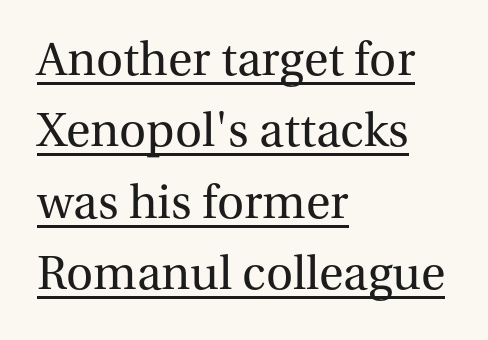
Q: Is the text bold? A: No.
Q: Is the text italic (slanted)? A: No, it is upright.
Q: Is the typeface a serif or a sans-serif typeface? A: Serif.
Q: Is the text underlined? A: Yes.
Q: How is the paragraph aligned? A: Left-aligned.
Q: Is the spacing between letters normal or unusually wide? A: Normal.
Q: Is the spacing between lines tight, normal or loose? A: Normal.
Q: Width (condensed, normal, or wide)? A: Normal.
Q: Stroke contrast? A: Medium.
Q: x-height? A: Medium.
Q: Monospaced? A: No.
